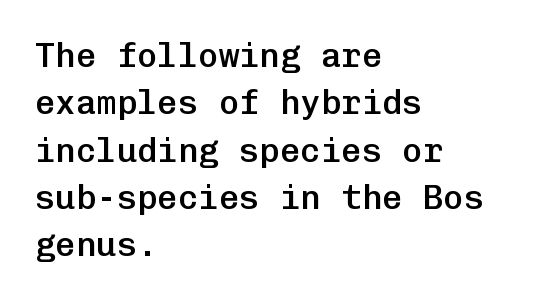
The image shows 34 px semibold sans-serif type, upright, monospaced; set left-aligned, normal line spacing (1.39x), normal letter spacing, not underlined; low stroke contrast and a medium x-height.
